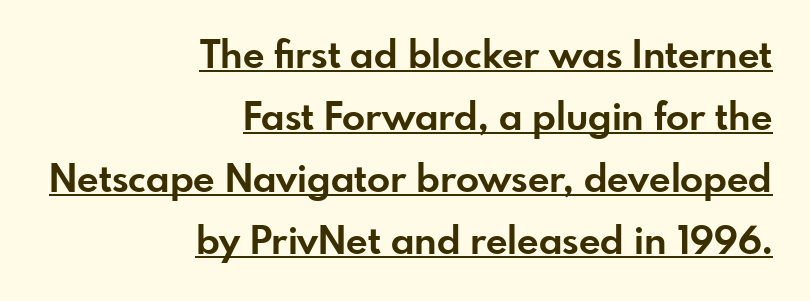
{"serif": "no", "italic": "no", "bold": "yes", "weight": "bold", "width": "normal", "stroke_contrast": "low", "x_height": "small", "monospaced": "no", "underline": "yes", "align": "right", "line_spacing": "normal", "line_spacing_ratio": 1.63, "letter_spacing": "normal", "letter_spacing_em": 0.0, "glyph_px": 38}
